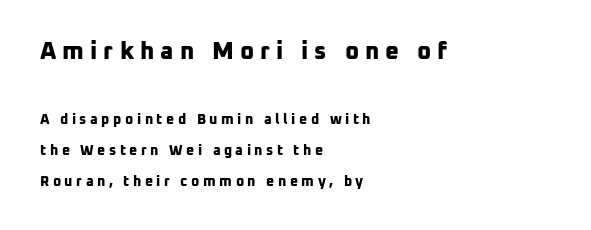
Q: Is the text bold? A: Yes.
Q: Is the text underlined? A: No.
Q: How is the paragraph aligned? A: Left-aligned.
Q: Is the spacing between letters normal or unusually wide? A: Unusually wide.
Q: Is the spacing between lines tight, normal or loose? A: Loose.
Q: Which block of text is set in a larger size, the first (top) or the second (bottom)? A: The first (top) one.
